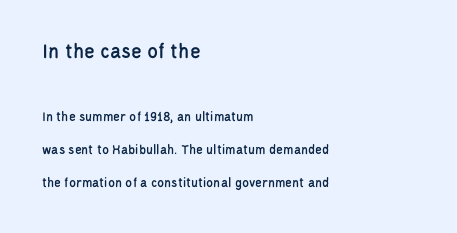
Short and long lines alike share a common starting point at left. Does extra space separate the letters? No, they use regular spacing. Widely set lines give the paragraph a tall, airy silhouette. Here the first block reads like a headline and the second like body copy. Descender tails drop into unmarked territory. Do the letters lean? They stand straight.
